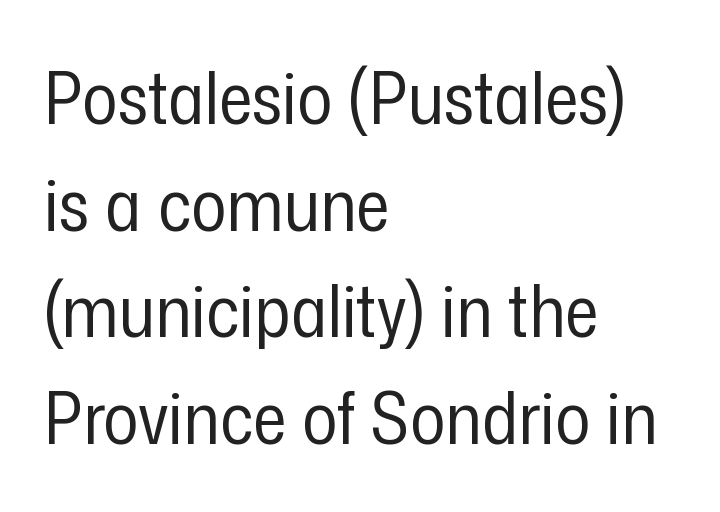
Q: Is the text bold? A: No.
Q: Is the text italic (slanted)? A: No, it is upright.
Q: Is the typeface a serif or a sans-serif typeface? A: Sans-serif.
Q: Is the text underlined? A: No.
Q: How is the paragraph aligned? A: Left-aligned.
Q: Is the spacing between letters normal or unusually wide? A: Normal.
Q: Is the spacing between lines tight, normal or loose? A: Normal.
Q: Width (condensed, normal, or wide)? A: Condensed.
Q: Stroke contrast? A: Low.
Q: x-height? A: Medium.
Q: Monospaced? A: No.
